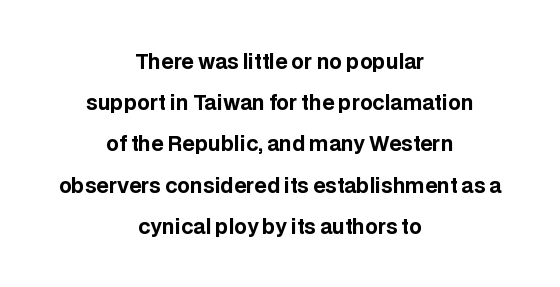
Q: Is the text bold? A: Yes.
Q: Is the text italic (slanted)? A: No, it is upright.
Q: Is the text underlined? A: No.
Q: How is the paragraph aligned? A: Centered.
Q: Is the spacing between letters normal or unusually wide? A: Normal.
Q: Is the spacing between lines tight, normal or loose? A: Loose.
